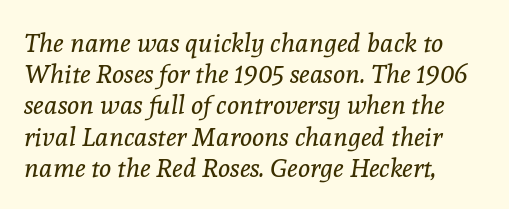
Stroke thickness stays within the range of a standard reading face or lighter. Glance below the letters and you will spot only blank space. Short and long lines alike share a common starting point at left. Slant detected: the letters are inclined.
